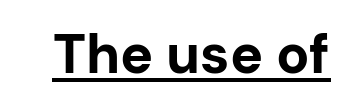
The image shows 55 px bold sans-serif type, upright; set normal letter spacing, underlined; low stroke contrast and a medium x-height.
